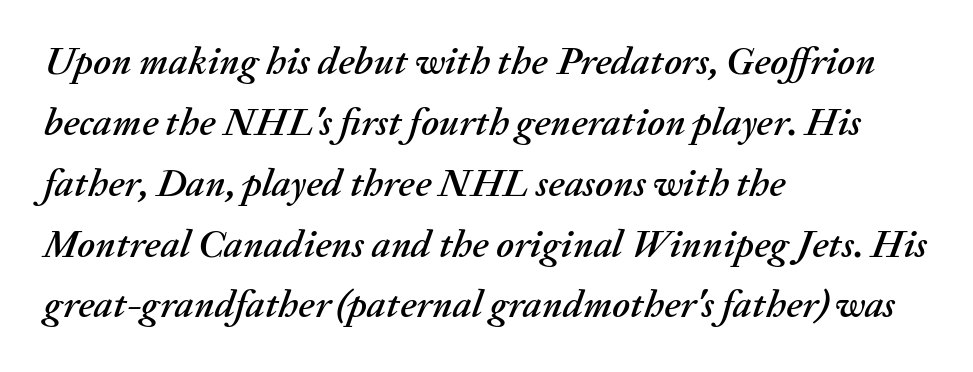
The passage shown is not underscored anywhere. Italic: yes, the glyphs are oblique. Line beginnings align vertically; line endings do not. The lines sit at an ordinary, default distance from one another. Character widths vary here, with narrow letters taking less room than wide ones.
